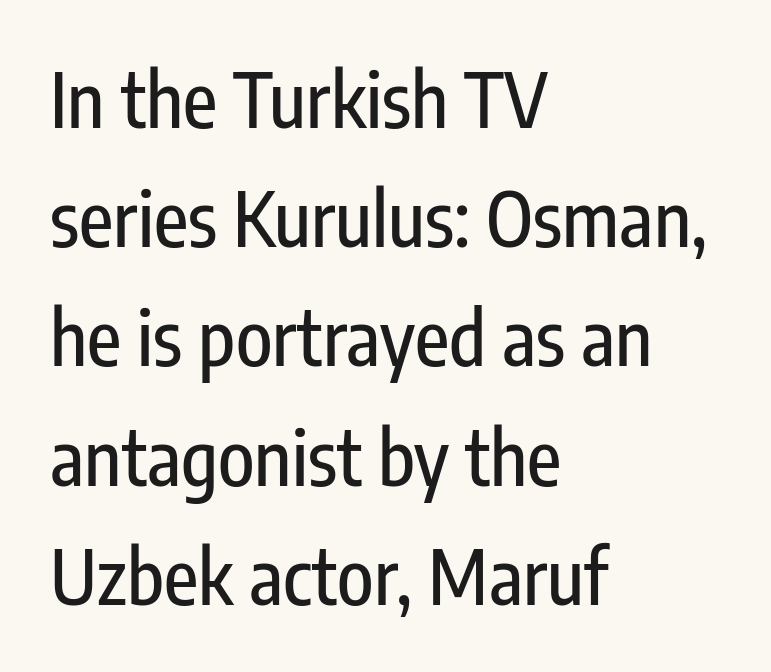
Has an underline been added? It has not. Does the type have serifs? No, each stem ends abruptly. The tracking reads as untouched default to a designer's eye. Rows of type keep a routine distance in the vertical direction. The rag falls on the right side of this text block.
